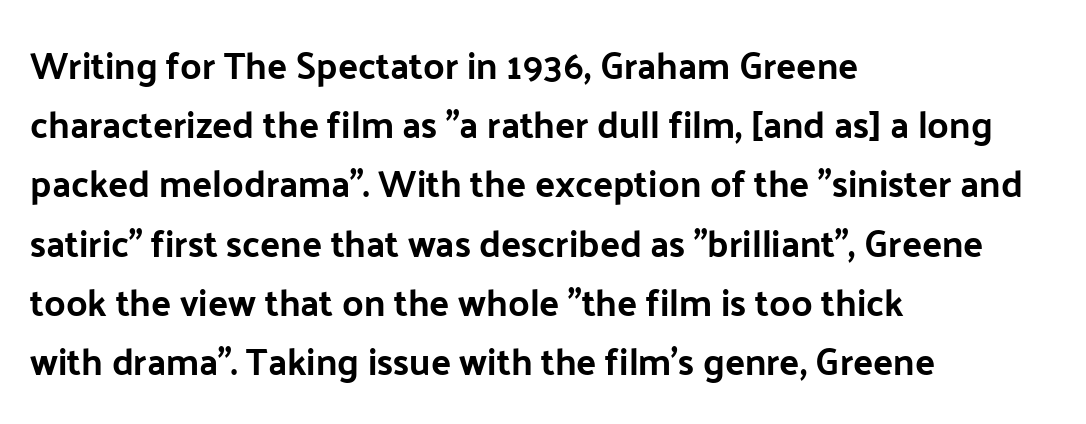
{"serif": "no", "italic": "no", "width": "normal", "stroke_contrast": "low", "x_height": "medium", "monospaced": "no", "underline": "no", "align": "left", "line_spacing": "normal", "line_spacing_ratio": 1.6, "letter_spacing": "normal", "letter_spacing_em": 0.0, "glyph_px": 37}
